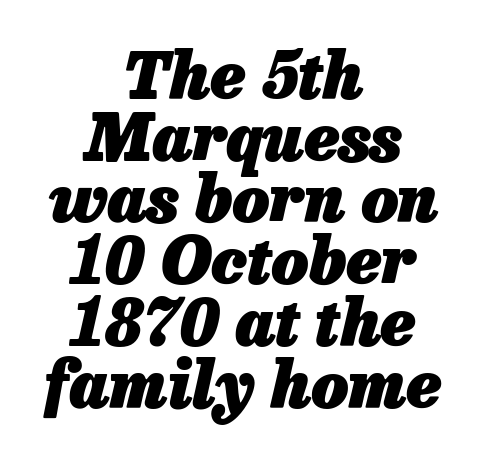
Q: Is the text bold? A: Yes.
Q: Is the text italic (slanted)? A: Yes, it leans right by about 13 degrees.
Q: Is the text underlined? A: No.
Q: How is the paragraph aligned? A: Centered.
Q: Is the spacing between letters normal or unusually wide? A: Normal.
Q: Is the spacing between lines tight, normal or loose? A: Tight.
Q: Width (condensed, normal, or wide)? A: Normal.
Q: Stroke contrast? A: Low.
Q: x-height? A: Medium.
Q: Monospaced? A: No.
